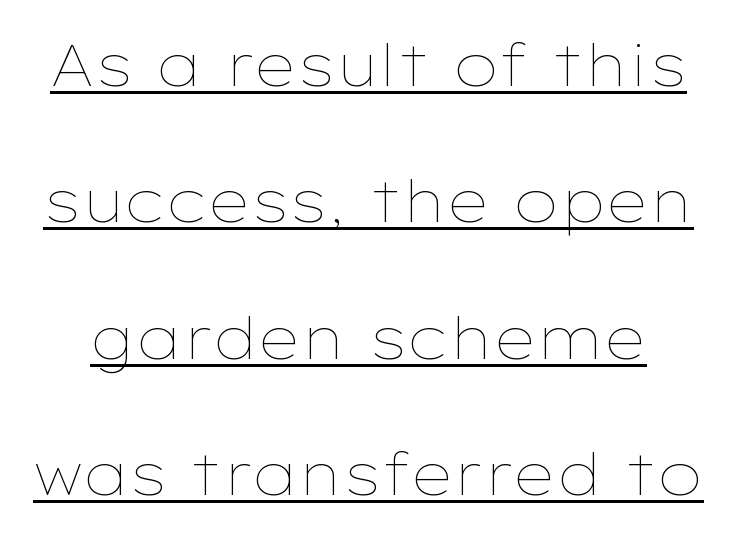
{"italic": "no", "bold": "no", "weight": "thin", "width": "wide", "stroke_contrast": "low", "x_height": "medium", "monospaced": "no", "underline": "yes", "line_spacing": "loose", "line_spacing_ratio": 2.35, "letter_spacing": "normal", "letter_spacing_em": 0.0, "glyph_px": 58}
